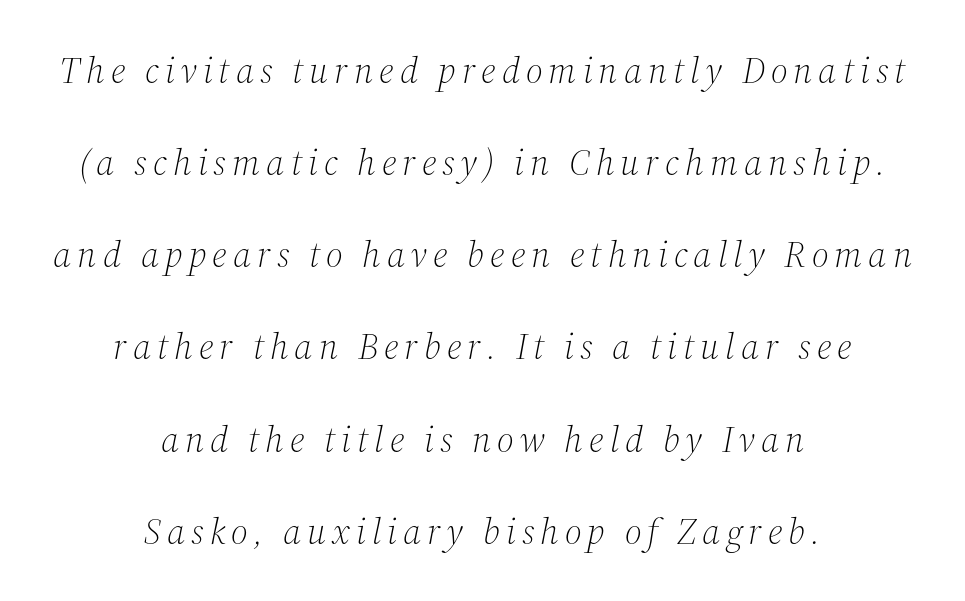
{"serif": "yes", "italic": "yes", "lean": "right", "slant_degrees": 12, "bold": "no", "weight": "light", "width": "normal", "stroke_contrast": "medium", "x_height": "medium", "monospaced": "no", "underline": "no", "align": "center", "line_spacing": "loose", "line_spacing_ratio": 2.49, "glyph_px": 37}
